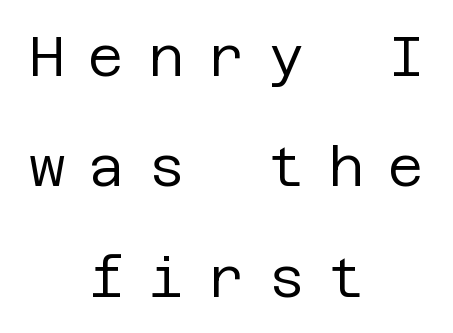
A roman cut, with each character standing at attention. Ink coverage per letter is moderate at most. In CSS terms this would be text-align: center. I'd call this a sans setting — the letters go barefoot. Check the space under the baseline: it is left empty.
